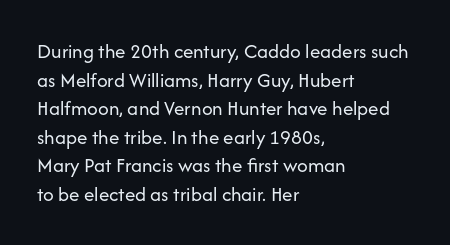
The image shows 21 px text type, upright; set left-aligned, normal line spacing (1.36x), normal letter spacing, not underlined.
